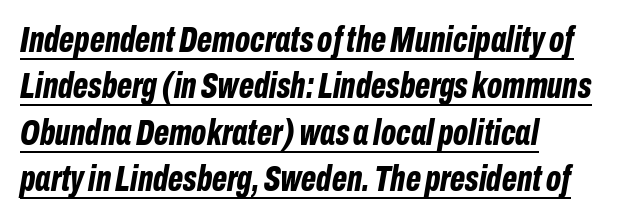
Vertical spacing — default. In terms of weight, the rendering is a true, heavy bold. Tall strokes in this sample are angled rather than plumb. Each letter keeps its own natural width here, so spacing adapts to shape. The rag falls on the right side of this text block.
